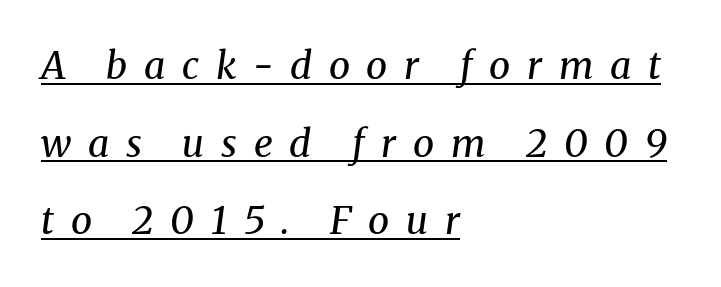
No chunkiness to these letters — they're not bold. The lettering is marked with a stroke running underneath it. In terms of posture, this sample is oblique. Honestly, the rows look like they've been pulled way apart. Proportional: the letters do not fall into vertical columns. The designer went with a serif here, giving each stem small feet.
